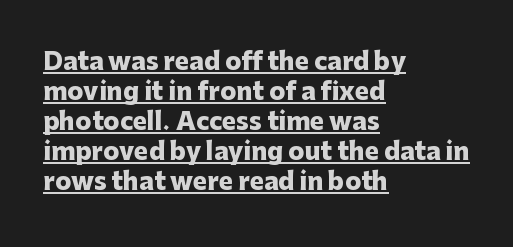
The image shows 24 px bold type, upright; set left-aligned, normal line spacing (1.25x), normal letter spacing, underlined.
